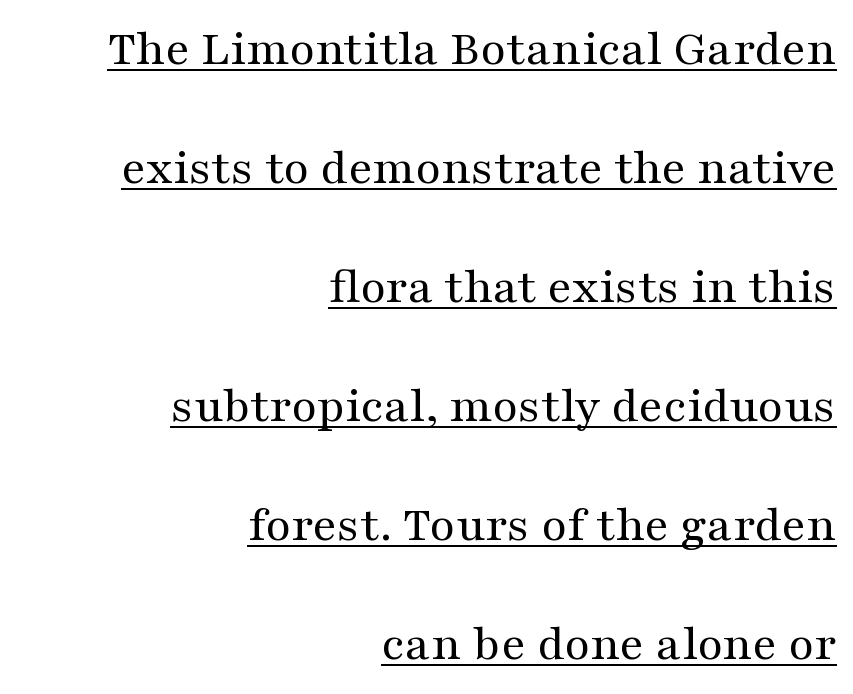
Q: Is the text bold? A: No.
Q: Is the text italic (slanted)? A: No, it is upright.
Q: Is the typeface a serif or a sans-serif typeface? A: Serif.
Q: Is the text underlined? A: Yes.
Q: How is the paragraph aligned? A: Right-aligned.
Q: Is the spacing between letters normal or unusually wide? A: Normal.
Q: Is the spacing between lines tight, normal or loose? A: Loose.
Q: Width (condensed, normal, or wide)? A: Wide.
Q: Stroke contrast? A: Medium.
Q: x-height? A: Medium.
Q: Monospaced? A: No.
